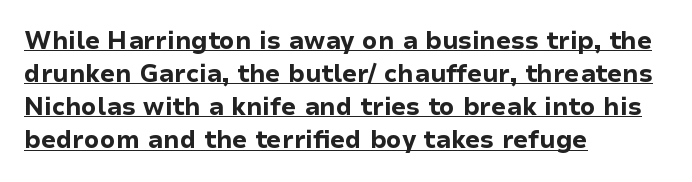
{"italic": "no", "bold": "yes", "underline": "yes", "align": "left", "line_spacing": "normal", "line_spacing_ratio": 1.38, "letter_spacing": "normal", "letter_spacing_em": 0.0, "glyph_px": 24}
